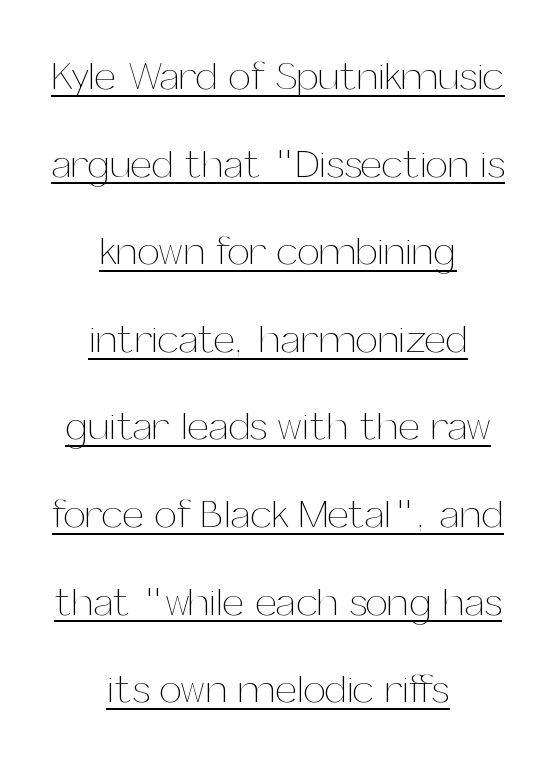
The image shows 40 px thin type, upright; set centered, loose line spacing (2.19x), normal letter spacing, underlined; medium stroke contrast and a medium x-height.
